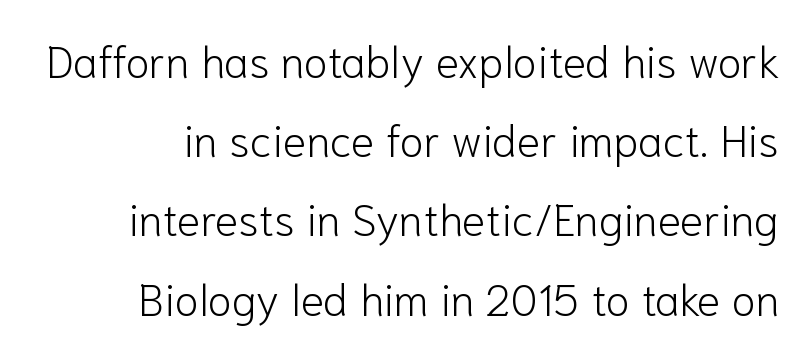
Q: Is the text bold? A: No.
Q: Is the text italic (slanted)? A: No, it is upright.
Q: Is the typeface a serif or a sans-serif typeface? A: Sans-serif.
Q: Is the text underlined? A: No.
Q: Is the spacing between letters normal or unusually wide? A: Normal.
Q: Width (condensed, normal, or wide)? A: Normal.
Q: Stroke contrast? A: Low.
Q: x-height? A: Medium.
Q: Monospaced? A: No.
